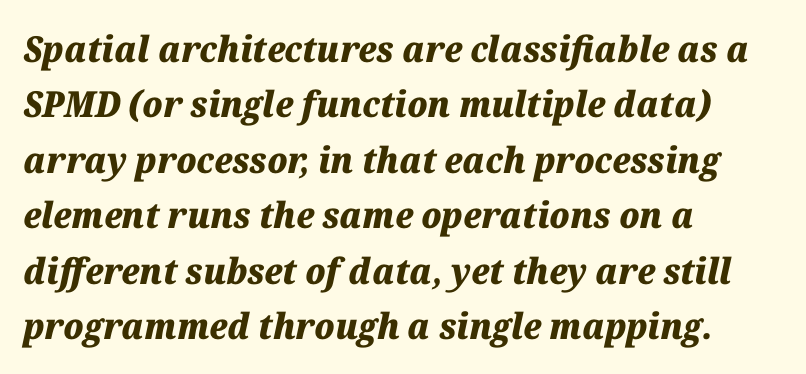
The image shows 36 px heavy type, italic (leaning right); set left-aligned, normal line spacing (1.54x), normal letter spacing, not underlined; medium stroke contrast and a medium x-height.
